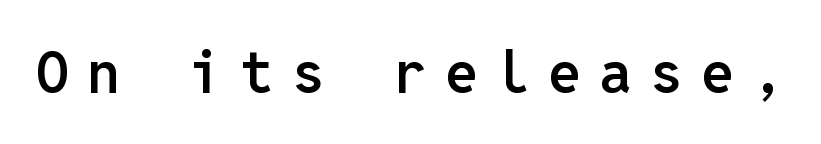
Ordinary non-slanted type is in use. The letters march in equal steps, a hallmark of fixed-pitch type. Check where the strokes stop: nothing finishes them off — pure sans. The gap between lines stays unmarked. Short note: letters widely spaced. Typographic density is moderately raised because the face is semibold.
